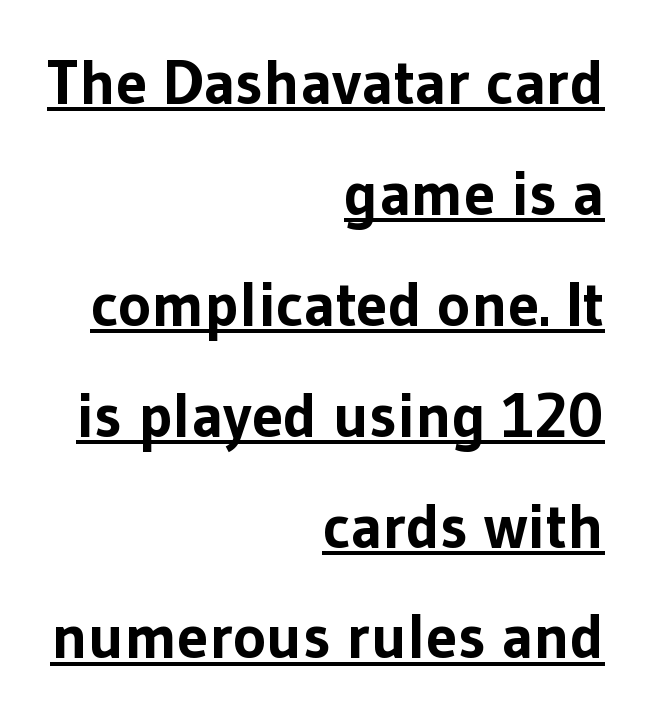
Proportional: the letters do not fall into vertical columns. Look at the stroke-to-counter ratio: heavy, a bold. The letters stand upright; this is a roman face. Caption: multi-line text, flush right, ragged left. This rendering leaves character spacing at its baseline value. Underline: present.
